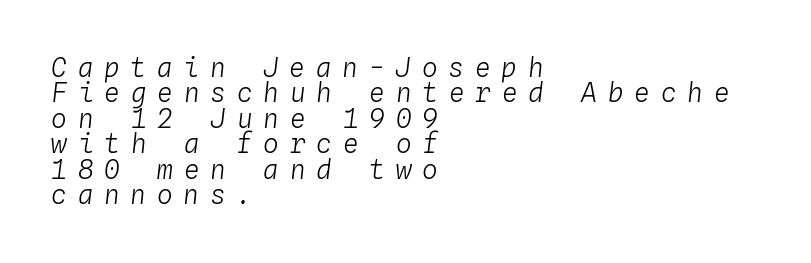
Each stroke keeps to a modest, everyday thickness or less. The gap between lines stays unmarked. A student would call this left alignment; a typographer would say flush left, rag right. Notice how descenders almost collide with the ascenders below — that's tight leading.
